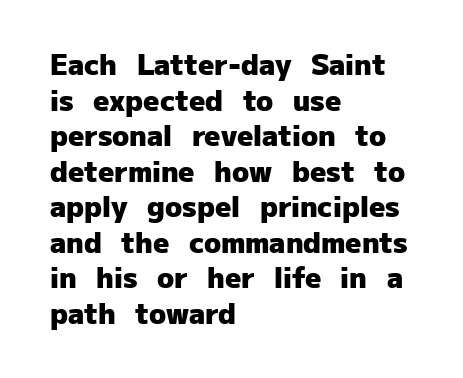
Q: Is the text bold? A: Yes.
Q: Is the text italic (slanted)? A: No, it is upright.
Q: Is the typeface a serif or a sans-serif typeface? A: Sans-serif.
Q: Is the text underlined? A: No.
Q: How is the paragraph aligned? A: Left-aligned.
Q: Is the spacing between letters normal or unusually wide? A: Normal.
Q: Is the spacing between lines tight, normal or loose? A: Normal.
Q: Width (condensed, normal, or wide)? A: Normal.
Q: Stroke contrast? A: Low.
Q: x-height? A: Medium.
Q: Monospaced? A: No.
